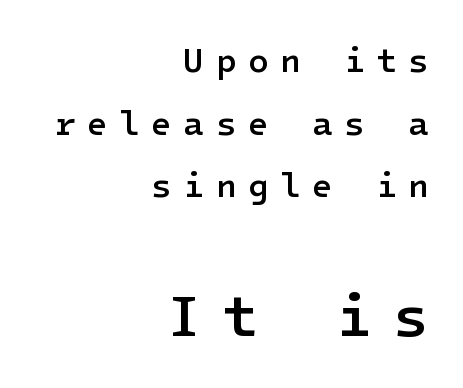
Q: Is the text bold? A: Semi-bold.
Q: Is the text italic (slanted)? A: No, it is upright.
Q: Is the typeface a serif or a sans-serif typeface? A: Sans-serif.
Q: Is the text underlined? A: No.
Q: How is the paragraph aligned? A: Right-aligned.
Q: Is the spacing between letters normal or unusually wide? A: Unusually wide.
Q: Which block of text is set in a larger size, the first (top) or the second (bottom)? A: The second (bottom) one.
Q: Width (condensed, normal, or wide)? A: Normal.
Q: Stroke contrast? A: Low.
Q: x-height? A: Medium.
